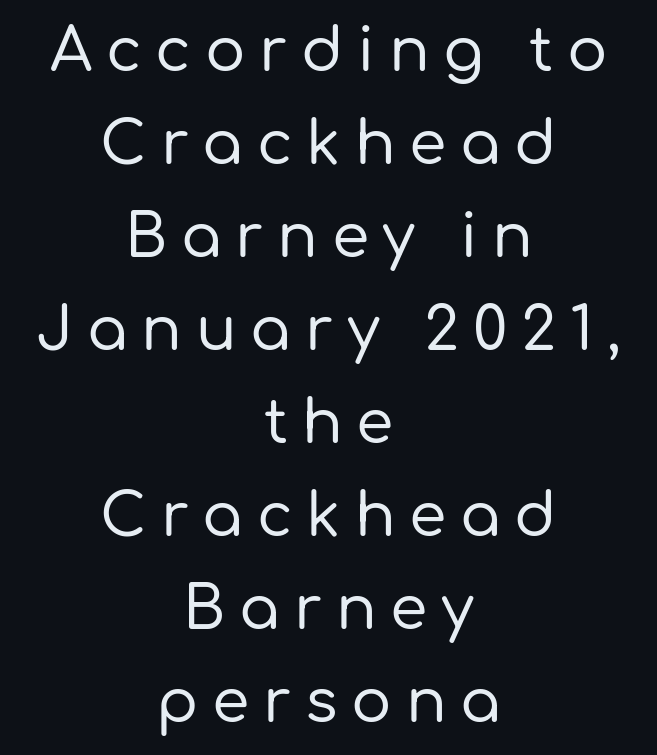
{"serif": "no", "italic": "no", "width": "normal", "stroke_contrast": "low", "x_height": "medium", "monospaced": "no", "underline": "no", "align": "center", "line_spacing": "normal", "line_spacing_ratio": 1.55, "letter_spacing": "wide", "letter_spacing_em": 0.23, "glyph_px": 60}
